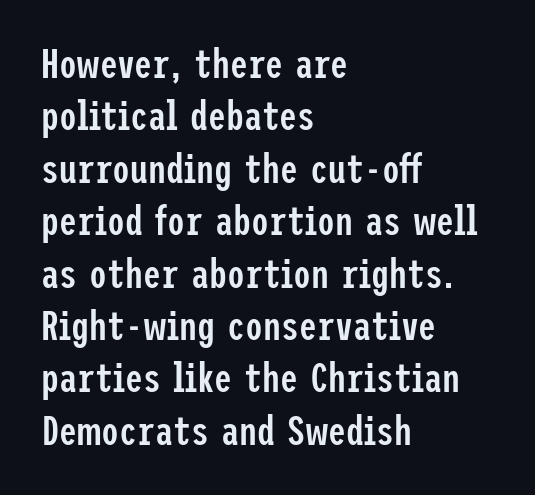
Q: Is the text bold? A: Semi-bold.
Q: Is the text italic (slanted)? A: No, it is upright.
Q: Is the typeface a serif or a sans-serif typeface? A: Sans-serif.
Q: Is the text underlined? A: No.
Q: How is the paragraph aligned? A: Left-aligned.
Q: Is the spacing between letters normal or unusually wide? A: Normal.
Q: Is the spacing between lines tight, normal or loose? A: Normal.
Q: Width (condensed, normal, or wide)? A: Condensed.
Q: Stroke contrast? A: Low.
Q: x-height? A: Medium.
